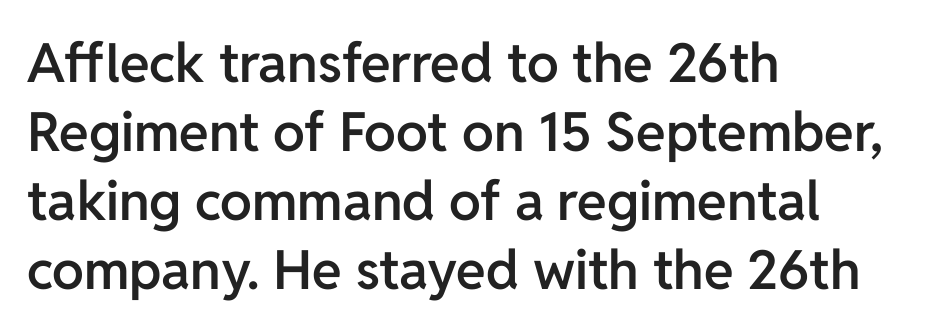
Q: Is the text bold? A: Semi-bold.
Q: Is the text italic (slanted)? A: No, it is upright.
Q: Is the typeface a serif or a sans-serif typeface? A: Sans-serif.
Q: Is the text underlined? A: No.
Q: How is the paragraph aligned? A: Left-aligned.
Q: Is the spacing between letters normal or unusually wide? A: Normal.
Q: Is the spacing between lines tight, normal or loose? A: Normal.
Q: Width (condensed, normal, or wide)? A: Normal.
Q: Stroke contrast? A: Low.
Q: x-height? A: Medium.
Q: Monospaced? A: No.
